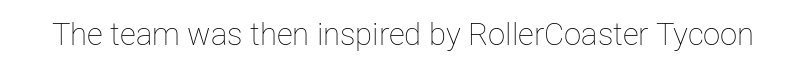
Q: Is the text bold? A: No.
Q: Is the text italic (slanted)? A: No, it is upright.
Q: Is the text underlined? A: No.
Q: Is the spacing between letters normal or unusually wide? A: Normal.
Q: Width (condensed, normal, or wide)? A: Normal.
Q: Stroke contrast? A: Low.
Q: x-height? A: Medium.
Q: Monospaced? A: No.
